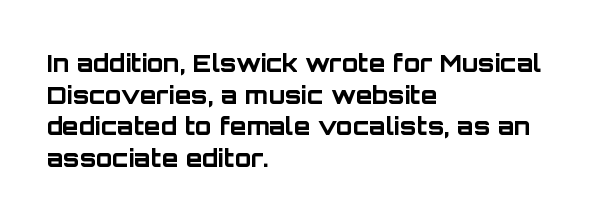
Honestly, the letter spacing is just normal — you wouldn't notice it. One glance says typical: line gaps are just what's usual. These lines stack with their left ends in a neat column. The type sits square on the baseline with zero lean. Descender tails drop into unmarked territory. How heavy is the stroke? Heavy — this is a bold.
